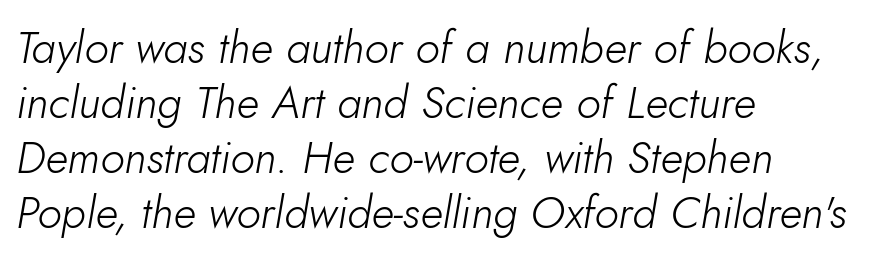
{"italic": "yes", "lean": "right", "slant_degrees": 10, "bold": "no", "weight": "light", "width": "normal", "stroke_contrast": "low", "x_height": "small", "monospaced": "no", "underline": "no", "align": "left", "line_spacing_ratio": 1.22, "letter_spacing": "normal", "letter_spacing_em": 0.0, "glyph_px": 45}
